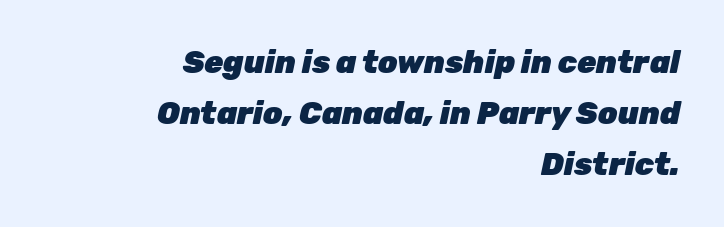
Q: Is the text bold? A: Yes.
Q: Is the text italic (slanted)? A: Yes, it leans right by about 12 degrees.
Q: Is the text underlined? A: No.
Q: How is the paragraph aligned? A: Right-aligned.
Q: Is the spacing between letters normal or unusually wide? A: Normal.
Q: Is the spacing between lines tight, normal or loose? A: Normal.
Q: Width (condensed, normal, or wide)? A: Normal.
Q: Stroke contrast? A: Low.
Q: x-height? A: Medium.
Q: Monospaced? A: No.
